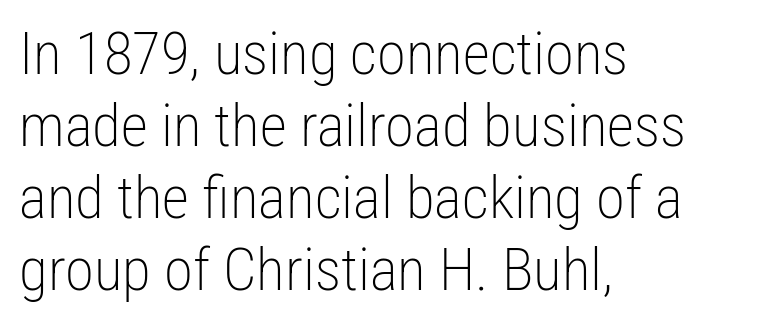
{"serif": "no", "italic": "no", "bold": "no", "weight": "light", "width": "condensed", "stroke_contrast": "low", "x_height": "medium", "monospaced": "no", "underline": "no", "align": "left", "line_spacing_ratio": 1.22, "letter_spacing": "normal", "letter_spacing_em": 0.0, "glyph_px": 59}
